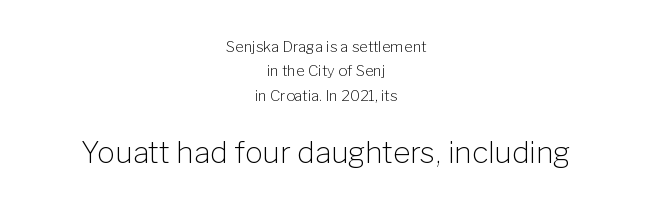
Typographically, this falls in the sans-serif category. Quick note: interline space is typical. Is there any slant? The stems are plumb. A typesetter would call this zero additional tracking. The rendering uses natural spacing where letterforms have individual widths.
